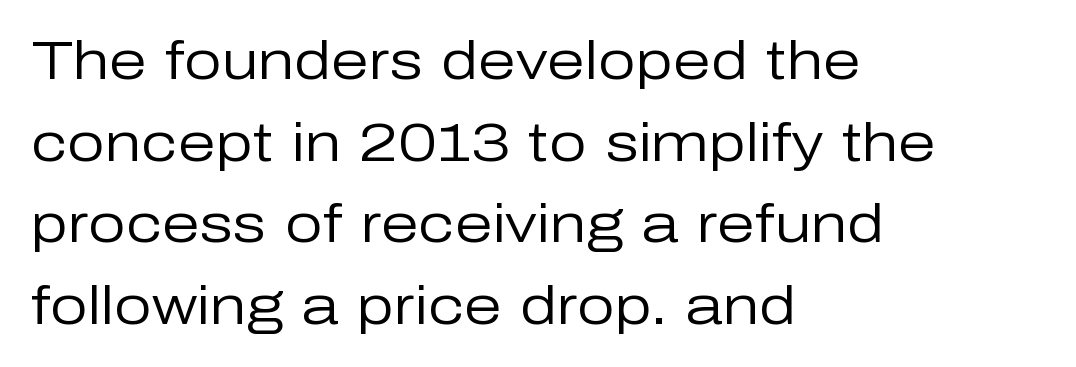
The image shows 54 px regular-weight sans-serif type, upright; set left-aligned, normal line spacing (1.51x), normal letter spacing, not underlined; low stroke contrast and a medium x-height.
